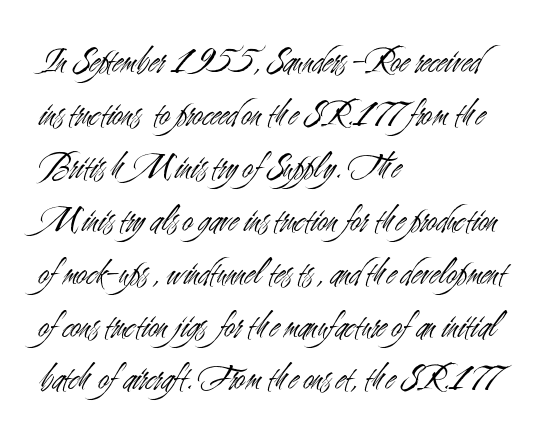
The image shows 37 px light, condensed sans-serif type; set left-aligned, normal line spacing (1.43x), normal letter spacing, not underlined; medium stroke contrast and a small x-height.
